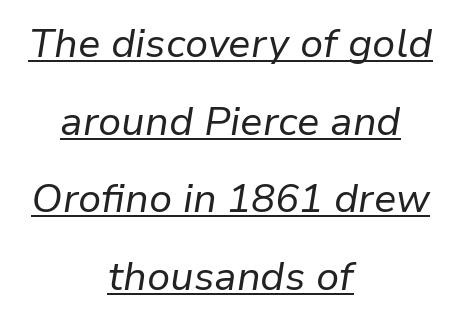
Students, note that the glyphs here touch the page at normal intervals. Counters stay open thanks to moderate or lighter strokes. The typesetter has applied underlining to the passage shown. Is the block centered? Yes — each line is placed symmetrically about the middle.
